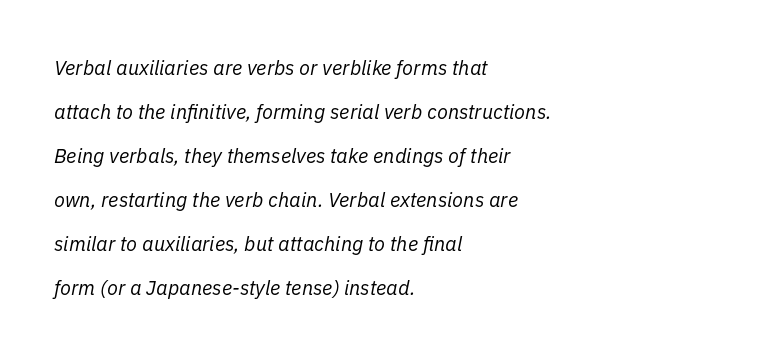
The image shows 20 px text type, italic (leaning right); set left-aligned, loose line spacing (2.2x), normal letter spacing, not underlined.
